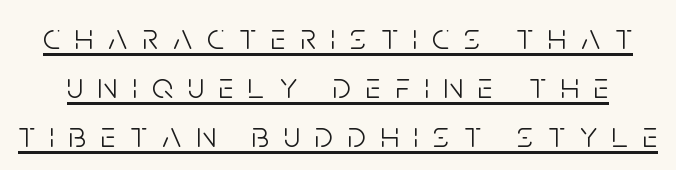
The image shows 37 px light, condensed sans-serif type, upright; set normal line spacing (1.32x), unusually wide letter spacing (+0.4 em), underlined; low stroke contrast and a large x-height.
